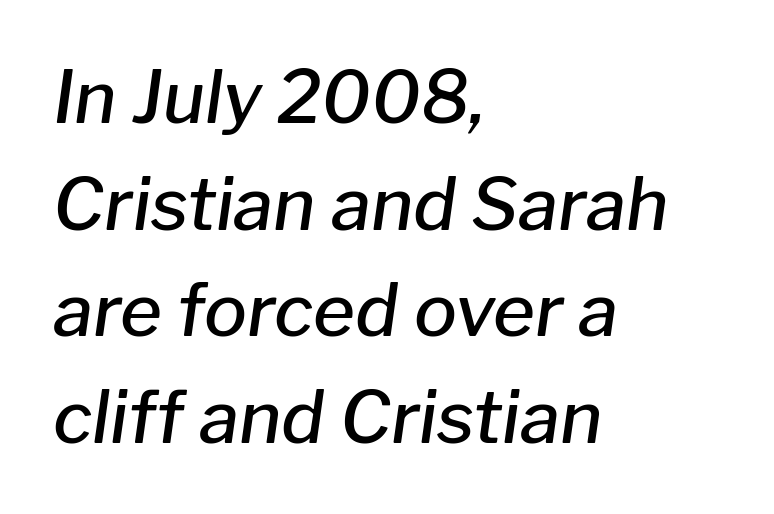
{"italic": "yes", "lean": "right", "slant_degrees": 8, "bold": "semi", "weight": "semibold", "width": "normal", "stroke_contrast": "low", "x_height": "medium", "monospaced": "no", "underline": "no", "align": "left", "line_spacing": "normal", "line_spacing_ratio": 1.48, "letter_spacing": "normal", "letter_spacing_em": 0.0, "glyph_px": 72}
